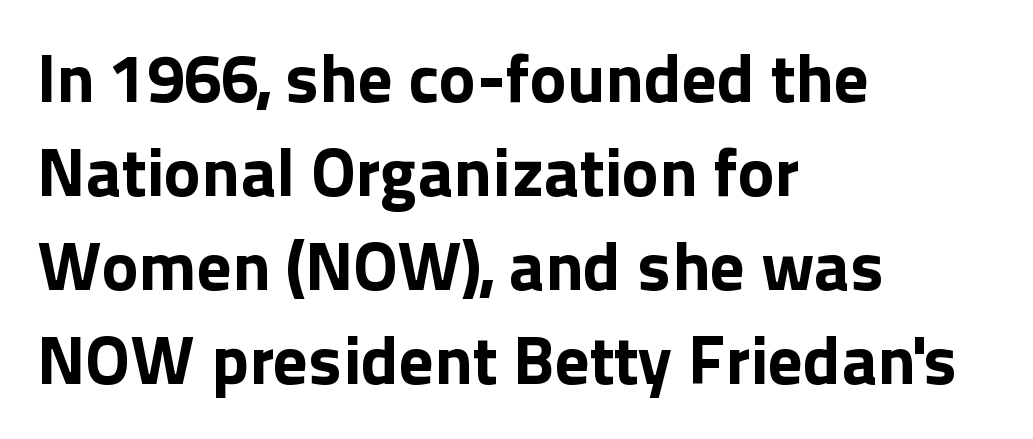
The lines are quadded left. Character widths vary here, with narrow letters taking less room than wide ones. The foot of each line stays bare and open. Inter-character spacing is left at the font's built-in metrics. Does the leading feel generous? No, just average.
